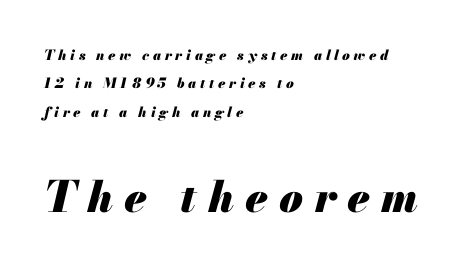
{"italic": "yes", "lean": "right", "slant_degrees": 13, "bold": "yes", "weight": "heavy", "width": "normal", "stroke_contrast": "medium", "x_height": "small", "monospaced": "no", "underline": "no", "align": "left", "line_spacing": "loose", "line_spacing_ratio": 2.02, "letter_spacing": "wide", "letter_spacing_em": 0.26, "larger_block": "second", "size_ratio": 3.07, "glyph_px": 43}
